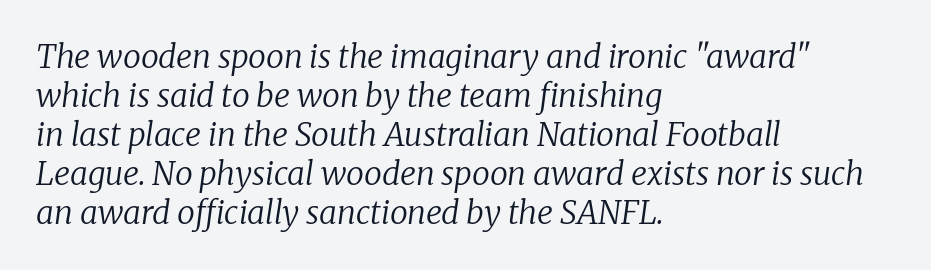
Is the stroke heavy? The answer is a plain regular-or-lighter. Serifs: yes, visible at the terminals of the letterforms. In terms of letterspacing, this is plain default setting. The glyphs look as if they've been sheared to an angle. The letters advance in unequal steps, a hallmark of proportional type. The passage is arranged the way most books set body copy — flush left.
